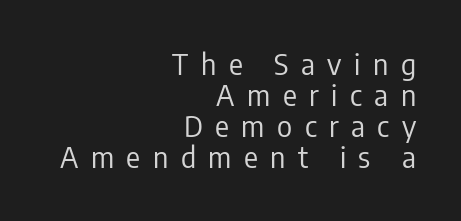
Q: Is the text bold? A: No.
Q: Is the text italic (slanted)? A: No, it is upright.
Q: Is the typeface a serif or a sans-serif typeface? A: Sans-serif.
Q: Is the text underlined? A: No.
Q: How is the paragraph aligned? A: Right-aligned.
Q: Is the spacing between letters normal or unusually wide? A: Unusually wide.
Q: Is the spacing between lines tight, normal or loose? A: Tight.
Q: Width (condensed, normal, or wide)? A: Condensed.
Q: Stroke contrast? A: Low.
Q: x-height? A: Medium.
Q: Monospaced? A: No.
